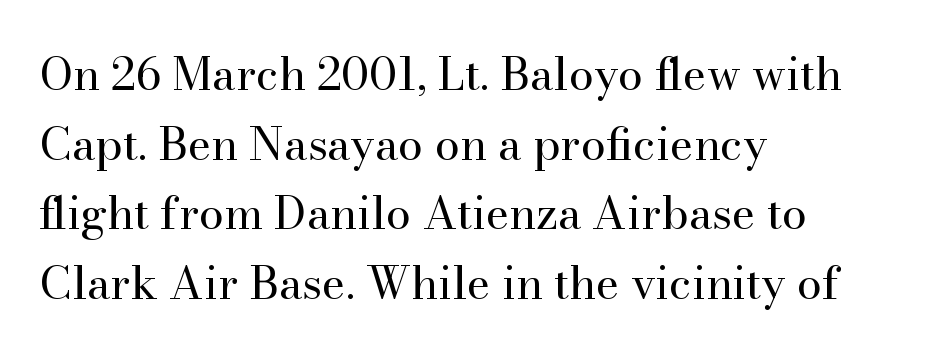
The image shows 45 px regular-weight serif type, upright; set left-aligned, normal line spacing (1.55x), normal letter spacing, not underlined; high stroke contrast and a small x-height.
